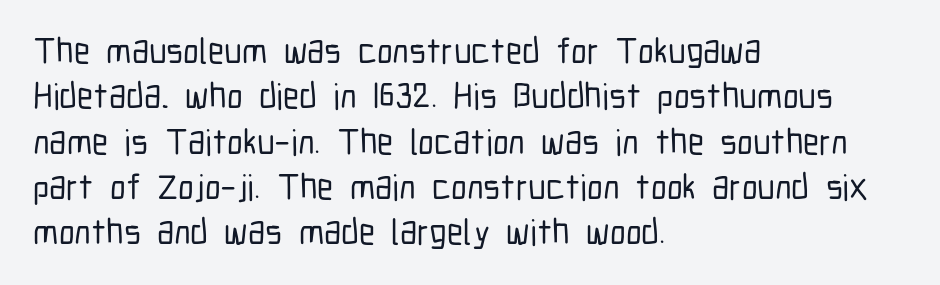
Q: Is the text italic (slanted)? A: No, it is upright.
Q: Is the typeface a serif or a sans-serif typeface? A: Sans-serif.
Q: Is the text underlined? A: No.
Q: How is the paragraph aligned? A: Left-aligned.
Q: Is the spacing between letters normal or unusually wide? A: Normal.
Q: Is the spacing between lines tight, normal or loose? A: Normal.
Q: Width (condensed, normal, or wide)? A: Condensed.
Q: Stroke contrast? A: Low.
Q: x-height? A: Medium.
Q: Monospaced? A: No.
